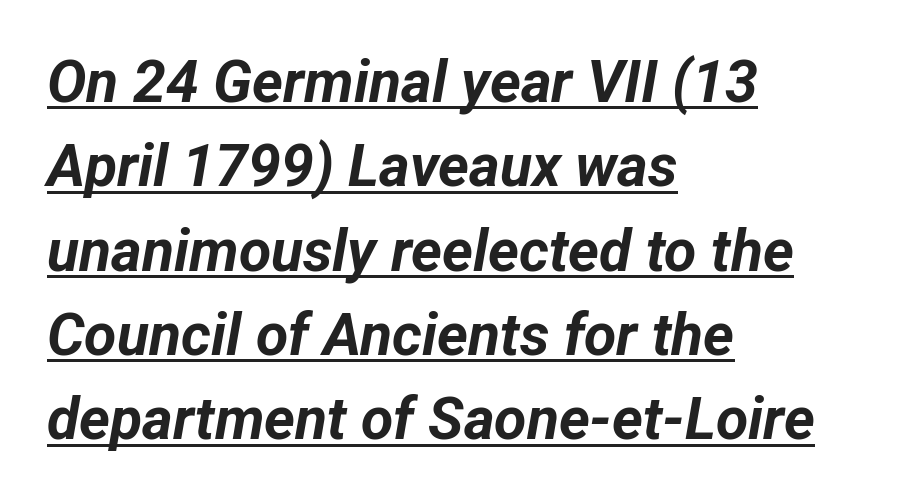
{"italic": "yes", "lean": "right", "slant_degrees": 12, "bold": "yes", "weight": "bold", "width": "normal", "stroke_contrast": "low", "x_height": "medium", "monospaced": "no", "underline": "yes", "align": "left", "line_spacing": "normal", "line_spacing_ratio": 1.43, "letter_spacing": "normal", "letter_spacing_em": 0.0, "glyph_px": 59}
